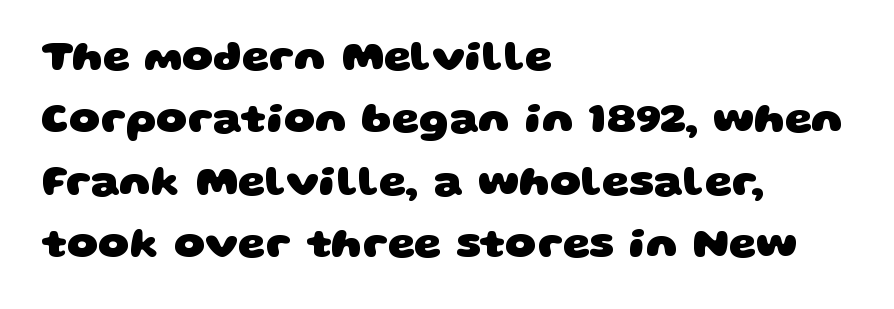
The image shows 43 px heavy, wide sans-serif type; set left-aligned, normal line spacing (1.45x), normal letter spacing, not underlined; low stroke contrast and a large x-height.
